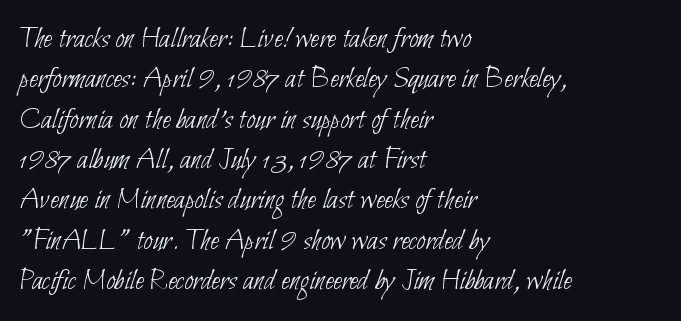
Q: Is the text bold? A: No.
Q: Is the typeface a serif or a sans-serif typeface? A: Sans-serif.
Q: Is the text underlined? A: No.
Q: How is the paragraph aligned? A: Left-aligned.
Q: Is the spacing between letters normal or unusually wide? A: Normal.
Q: Is the spacing between lines tight, normal or loose? A: Normal.
Q: Width (condensed, normal, or wide)? A: Condensed.
Q: Stroke contrast? A: Low.
Q: x-height? A: Small.
Q: Monospaced? A: No.
